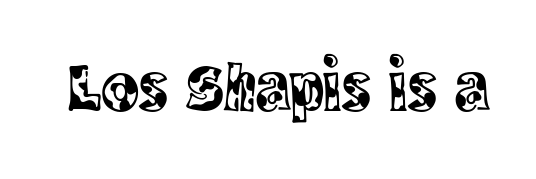
{"serif": "yes", "italic": "no", "width": "condensed", "x_height": "large", "monospaced": "no", "underline": "no", "letter_spacing": "normal", "letter_spacing_em": 0.0, "glyph_px": 69}
